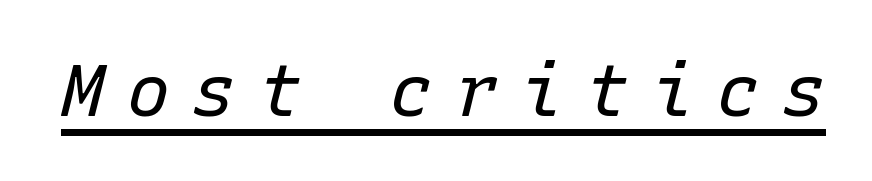
{"italic": "yes", "lean": "right", "slant_degrees": 15, "bold": "no", "weight": "regular", "width": "normal", "stroke_contrast": "low", "x_height": "medium", "monospaced": "yes", "underline": "yes", "letter_spacing": "wide", "letter_spacing_em": 0.31, "glyph_px": 72}
